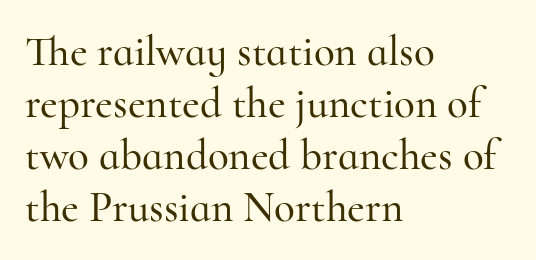
Q: Is the text italic (slanted)? A: No, it is upright.
Q: Is the typeface a serif or a sans-serif typeface? A: Serif.
Q: Is the text underlined? A: No.
Q: How is the paragraph aligned? A: Left-aligned.
Q: Is the spacing between letters normal or unusually wide? A: Normal.
Q: Width (condensed, normal, or wide)? A: Normal.
Q: Stroke contrast? A: High.
Q: x-height? A: Small.
Q: Monospaced? A: No.
